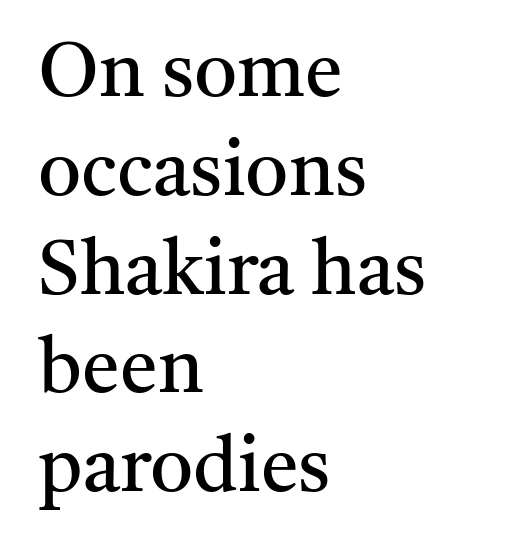
The image shows 76 px regular-weight serif type, upright; set left-aligned, normal line spacing (1.3x), normal letter spacing, not underlined; medium stroke contrast and a medium x-height.
